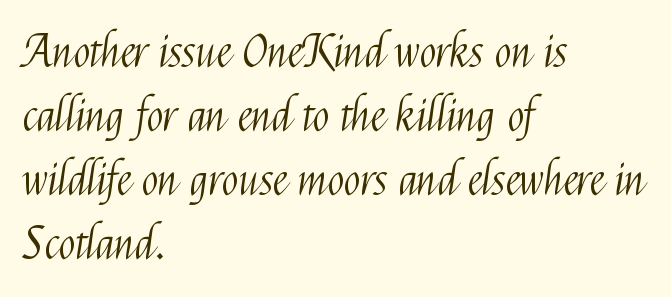
The image shows 45 px light, condensed sans-serif type; set left-aligned, normal line spacing (1.42x), normal letter spacing, not underlined; medium stroke contrast and a medium x-height.
